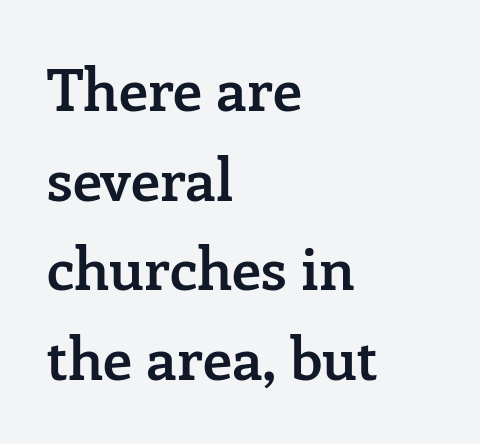
The image shows 59 px semibold serif type, upright; set left-aligned, normal line spacing (1.52x), normal letter spacing, not underlined; low stroke contrast and a medium x-height.
